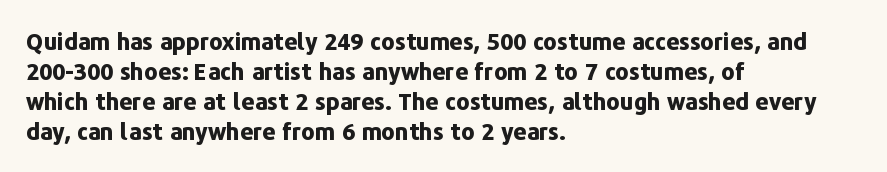
Q: Is the text bold? A: Yes.
Q: Is the text italic (slanted)? A: No, it is upright.
Q: Is the text underlined? A: No.
Q: How is the paragraph aligned? A: Left-aligned.
Q: Is the spacing between letters normal or unusually wide? A: Normal.
Q: Is the spacing between lines tight, normal or loose? A: Normal.
